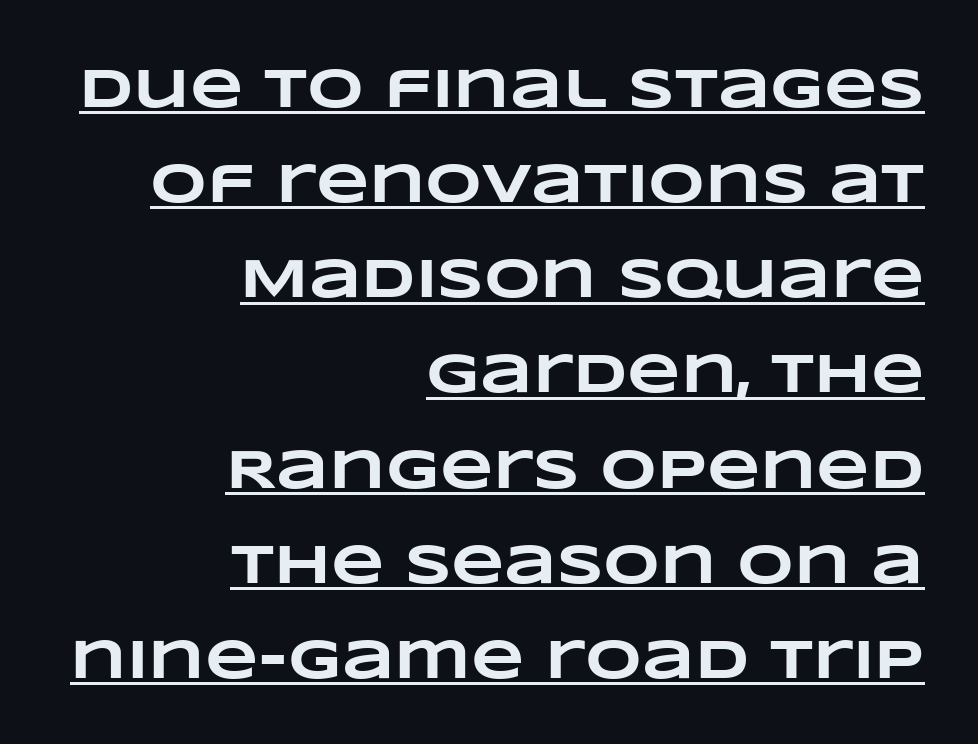
The image shows 55 px heavy, wide type; set right-aligned, line spacing 1.73x, normal letter spacing, underlined; low stroke contrast and a large x-height.
